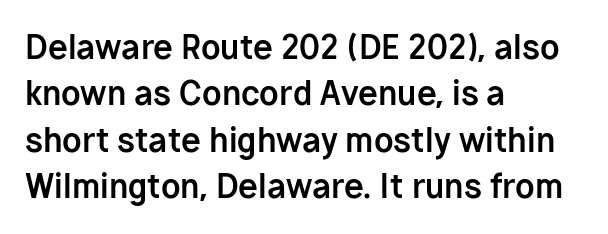
Quick note: not italic, upright. Leftover space on each line is placed entirely after the last word. Proportional: the letters do not fall into vertical columns. Unlike a traditional serif, this face leaves its strokes unadorned.
